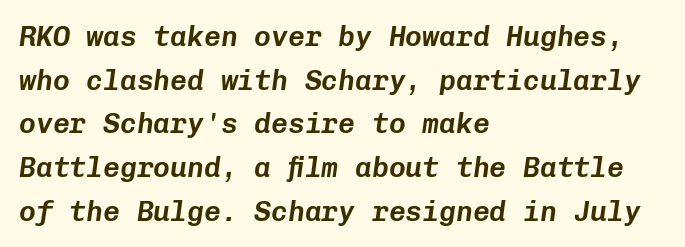
{"italic": "yes", "lean": "right", "slant_degrees": 8, "width": "normal", "stroke_contrast": "low", "x_height": "medium", "monospaced": "yes", "underline": "no", "align": "left", "line_spacing": "normal", "line_spacing_ratio": 1.56, "letter_spacing": "normal", "letter_spacing_em": 0.0, "glyph_px": 28}
